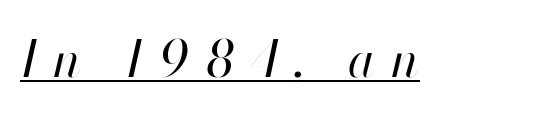
You could not count columns in this text — the font is proportionally spaced. Is the type slanted? Yes — the strokes lean at a clear angle. The line texture is sparse and dotted thanks to wide tracking. The letters look calm and open, with moderate or lighter stems. Honestly, the underline is the first thing you notice here.
